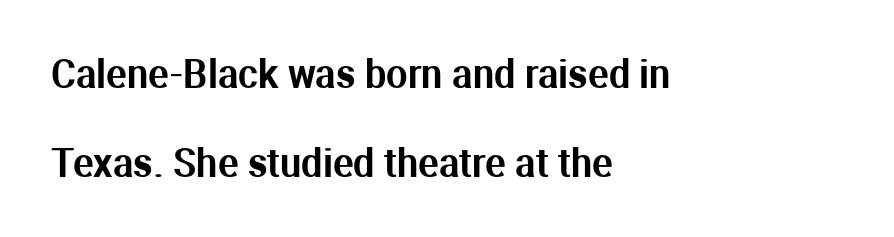
{"serif": "no", "italic": "no", "width": "normal", "stroke_contrast": "medium", "x_height": "medium", "monospaced": "no", "underline": "no", "align": "left", "line_spacing": "loose", "line_spacing_ratio": 2.34, "letter_spacing": "normal", "letter_spacing_em": 0.0, "glyph_px": 38}
